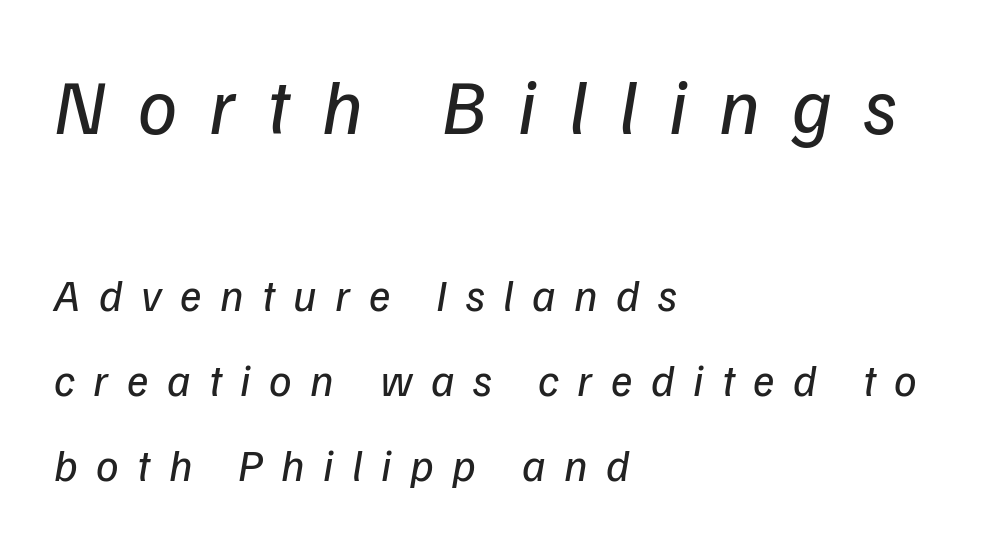
{"italic": "yes", "lean": "right", "slant_degrees": 9, "bold": "no", "weight": "regular", "width": "normal", "stroke_contrast": "low", "x_height": "medium", "monospaced": "no", "underline": "no", "align": "left", "line_spacing_ratio": 1.89, "letter_spacing": "wide", "letter_spacing_em": 0.41, "larger_block": "first", "size_ratio": 1.73, "glyph_px": 78}
